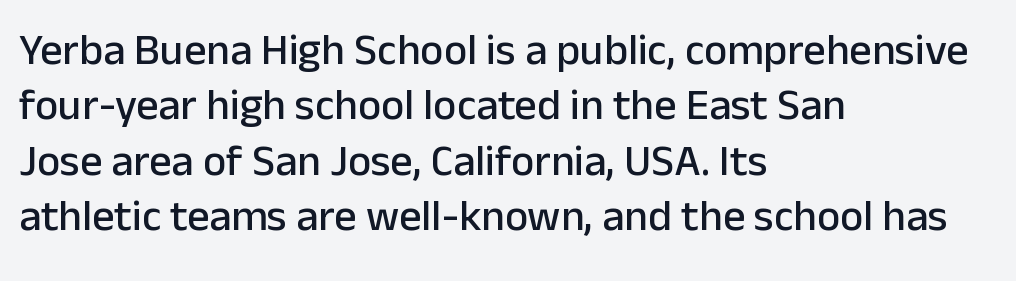
The image shows 44 px sans-serif type, upright; set left-aligned, normal line spacing (1.26x), normal letter spacing, not underlined; low stroke contrast and a medium x-height.
